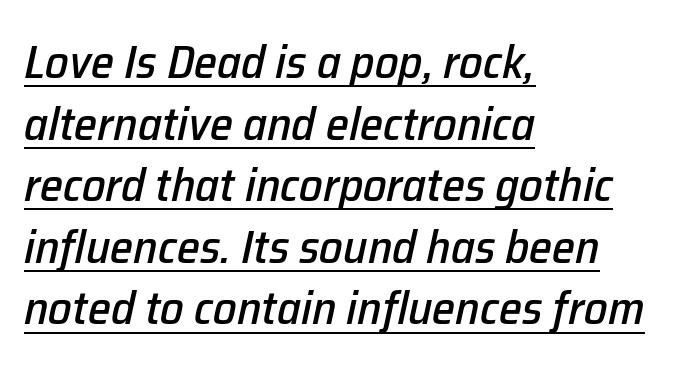
Q: Is the text italic (slanted)? A: Yes, it leans right by about 12 degrees.
Q: Is the text underlined? A: Yes.
Q: How is the paragraph aligned? A: Left-aligned.
Q: Is the spacing between letters normal or unusually wide? A: Normal.
Q: Is the spacing between lines tight, normal or loose? A: Normal.
Q: Width (condensed, normal, or wide)? A: Normal.
Q: Stroke contrast? A: Low.
Q: x-height? A: Medium.
Q: Monospaced? A: No.
